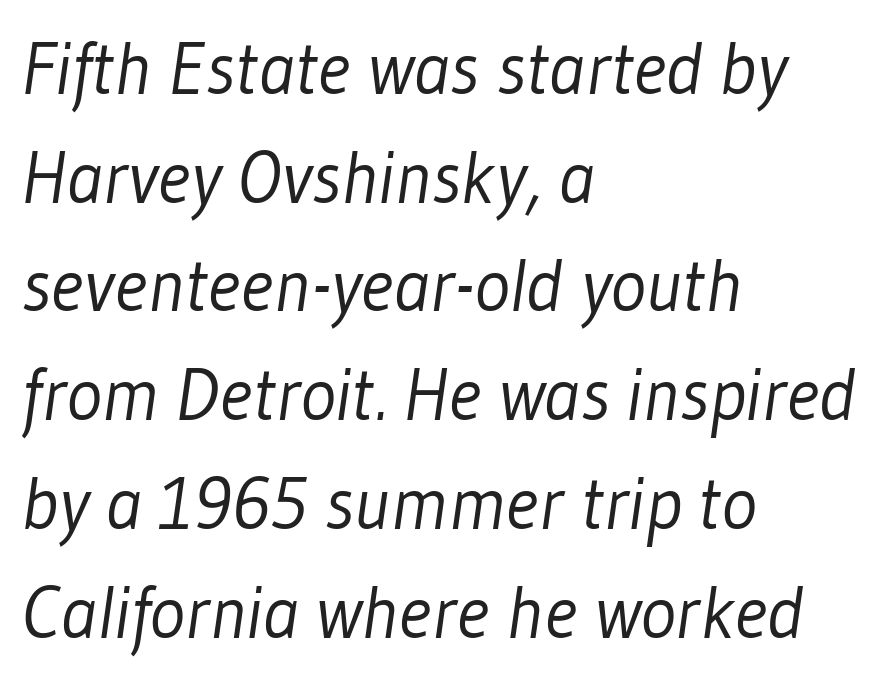
Descenders hang freely into open space. The lines sit at an ordinary, default distance from one another. Leftover space on each line is placed entirely after the last word. No letter is thick-stroked: the sample isn't bold.
